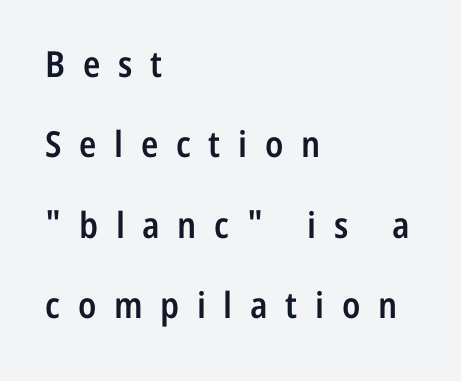
The image shows 36 px semibold, condensed sans-serif type, upright; set left-aligned, loose line spacing (2.23x), unusually wide letter spacing (+0.49 em), not underlined; low stroke contrast and a medium x-height.
